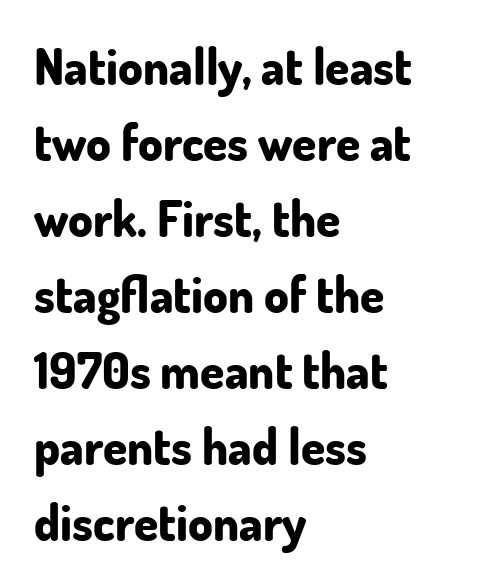
Q: Is the text bold? A: Yes.
Q: Is the text italic (slanted)? A: No, it is upright.
Q: Is the typeface a serif or a sans-serif typeface? A: Sans-serif.
Q: Is the text underlined? A: No.
Q: How is the paragraph aligned? A: Left-aligned.
Q: Is the spacing between letters normal or unusually wide? A: Normal.
Q: Is the spacing between lines tight, normal or loose? A: Normal.
Q: Width (condensed, normal, or wide)? A: Normal.
Q: Stroke contrast? A: Low.
Q: x-height? A: Small.
Q: Monospaced? A: No.
